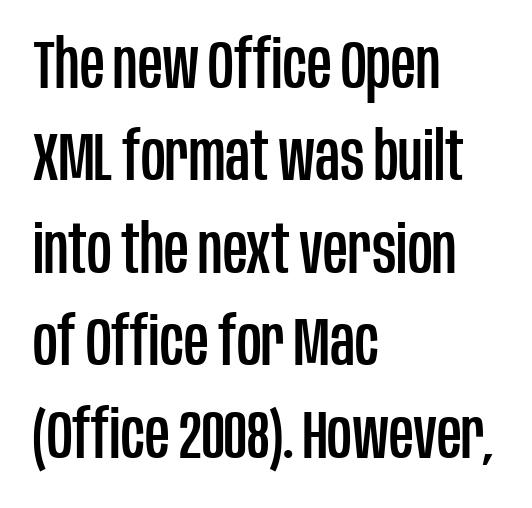
Q: Is the text italic (slanted)? A: No, it is upright.
Q: Is the typeface a serif or a sans-serif typeface? A: Sans-serif.
Q: Is the text underlined? A: No.
Q: How is the paragraph aligned? A: Left-aligned.
Q: Is the spacing between letters normal or unusually wide? A: Normal.
Q: Is the spacing between lines tight, normal or loose? A: Normal.
Q: Width (condensed, normal, or wide)? A: Condensed.
Q: Stroke contrast? A: Low.
Q: x-height? A: Large.
Q: Monospaced? A: No.
